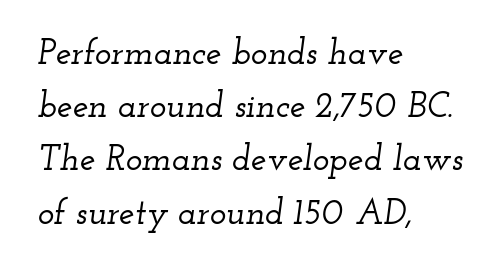
Q: Is the text italic (slanted)? A: Yes, it leans right by about 12 degrees.
Q: Is the typeface a serif or a sans-serif typeface? A: Serif.
Q: Is the text underlined? A: No.
Q: How is the paragraph aligned? A: Left-aligned.
Q: Is the spacing between letters normal or unusually wide? A: Normal.
Q: Is the spacing between lines tight, normal or loose? A: Normal.
Q: Width (condensed, normal, or wide)? A: Wide.
Q: Stroke contrast? A: Low.
Q: x-height? A: Small.
Q: Monospaced? A: No.
